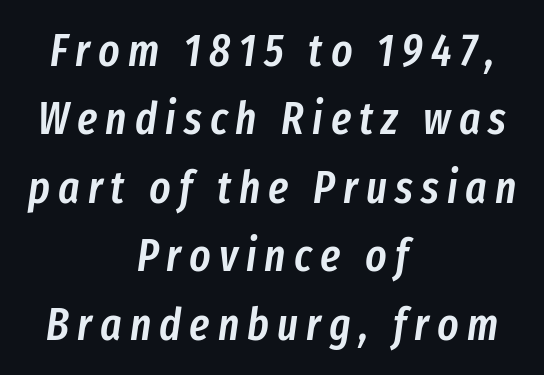
The image shows 45 px semibold, condensed type, italic (leaning right); set centered, normal line spacing (1.52x), not underlined; low stroke contrast and a medium x-height.
